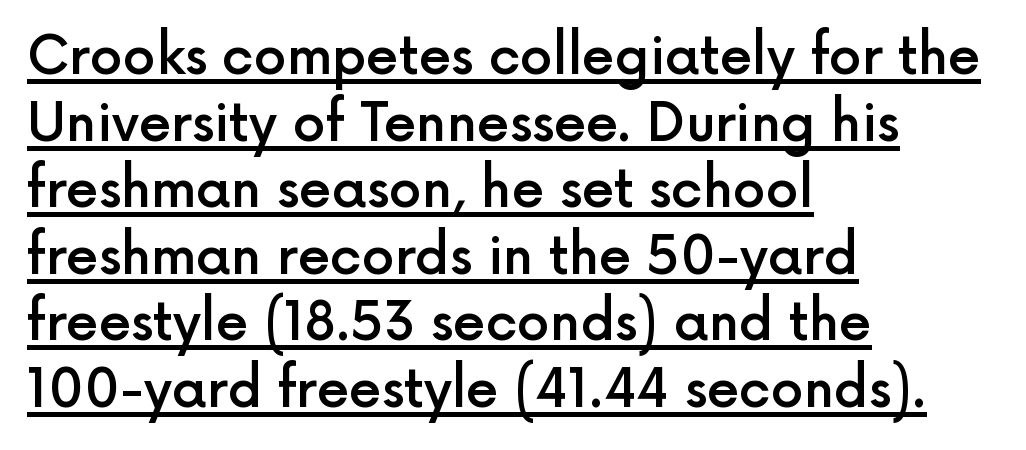
{"serif": "no", "italic": "no", "bold": "semi", "weight": "semibold", "width": "normal", "x_height": "medium", "monospaced": "no", "underline": "yes", "align": "left", "line_spacing": "normal", "line_spacing_ratio": 1.28, "letter_spacing": "normal", "letter_spacing_em": 0.0, "glyph_px": 52}
